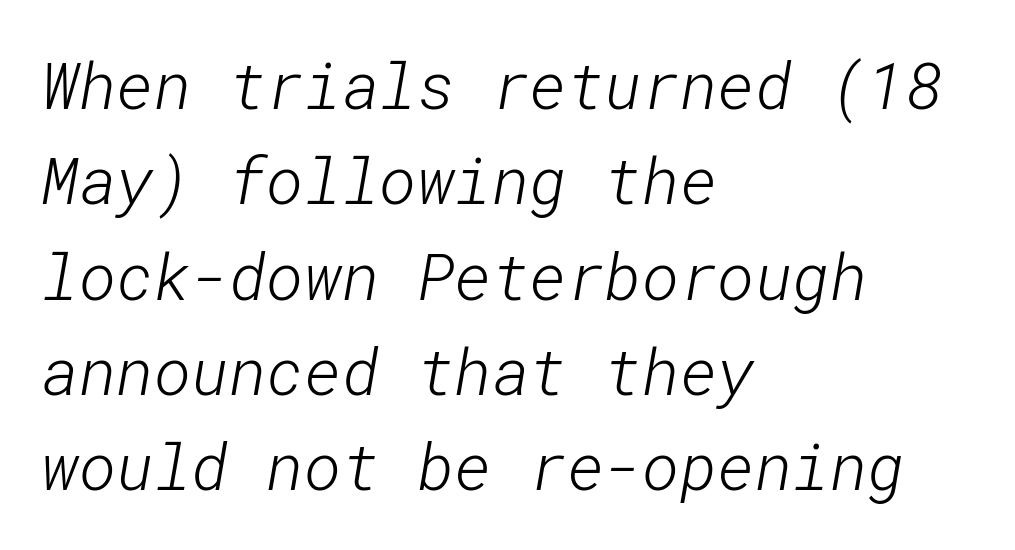
You could call the tracking neutral — neither tight nor loose. A normal amount of white space separates one row of letters from the next. The paragraph has a hard left edge and a soft right edge. Weight: not bold — regular or lighter.
